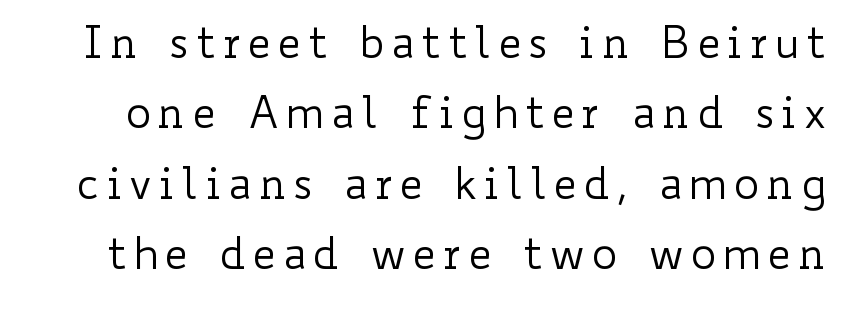
Q: Is the text bold? A: No.
Q: Is the text italic (slanted)? A: No, it is upright.
Q: Is the text underlined? A: No.
Q: Is the spacing between lines tight, normal or loose? A: Normal.
Q: Width (condensed, normal, or wide)? A: Wide.
Q: Stroke contrast? A: Low.
Q: x-height? A: Small.
Q: Monospaced? A: No.
